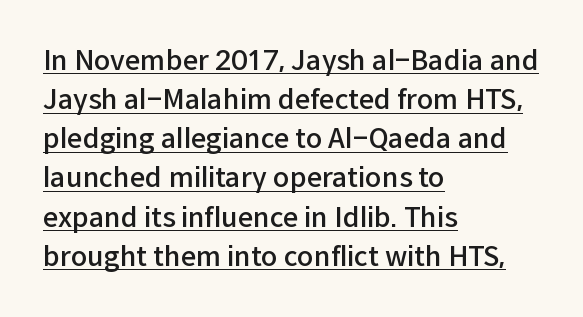
Between one letter and the next there's only the usual sliver of space. Does the lettering tilt? It doesn't — this is upright. A semibold gives these letters moderate extra thickness, short of bold. You can see a thin bar hugging the bottom of the glyphs. Does the leading feel generous? No, just average. The rag falls on the right side of this text block.
